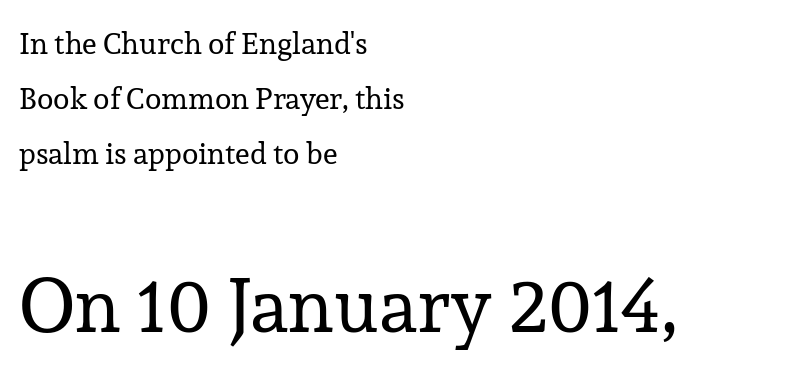
Q: Is the text bold? A: No.
Q: Is the text italic (slanted)? A: No, it is upright.
Q: Is the typeface a serif or a sans-serif typeface? A: Serif.
Q: Is the text underlined? A: No.
Q: How is the paragraph aligned? A: Left-aligned.
Q: Is the spacing between letters normal or unusually wide? A: Normal.
Q: Which block of text is set in a larger size, the first (top) or the second (bottom)? A: The second (bottom) one.
Q: Width (condensed, normal, or wide)? A: Normal.
Q: Stroke contrast? A: Low.
Q: x-height? A: Medium.
Q: Monospaced? A: No.
